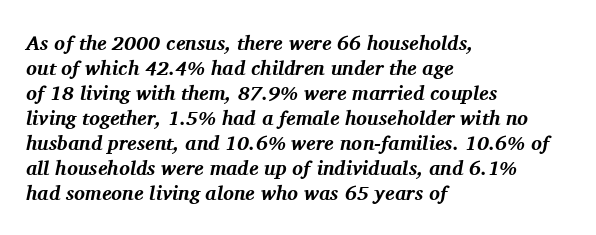
The rag falls on the right side of this text block. Descenders hang freely into open space. Would a proofreader flag this as italicized? Yes. Notice how descenders clear the ascenders below comfortably — that's standard leading. What weight is shown? A full bold with thick strokes. The type is set solid horizontally, with unmodified tracking.
